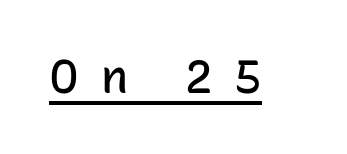
{"serif": "no", "italic": "no", "bold": "semi", "weight": "semibold", "width": "normal", "stroke_contrast": "low", "x_height": "medium", "monospaced": "no", "underline": "yes", "letter_spacing": "wide", "letter_spacing_em": 0.47, "glyph_px": 46}
